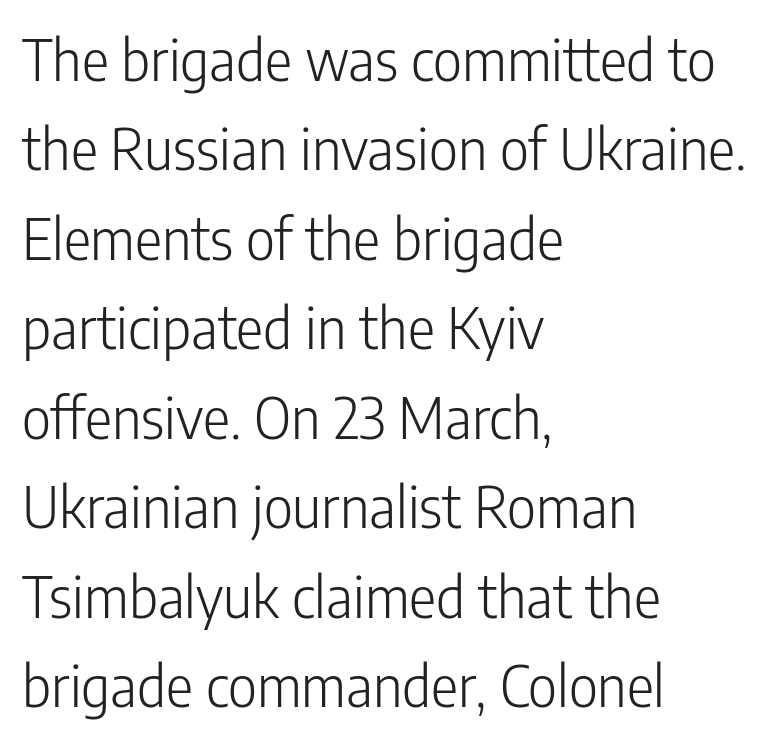
The image shows 57 px light, condensed sans-serif type, upright; set left-aligned, normal line spacing (1.57x), normal letter spacing, not underlined; low stroke contrast and a medium x-height.
